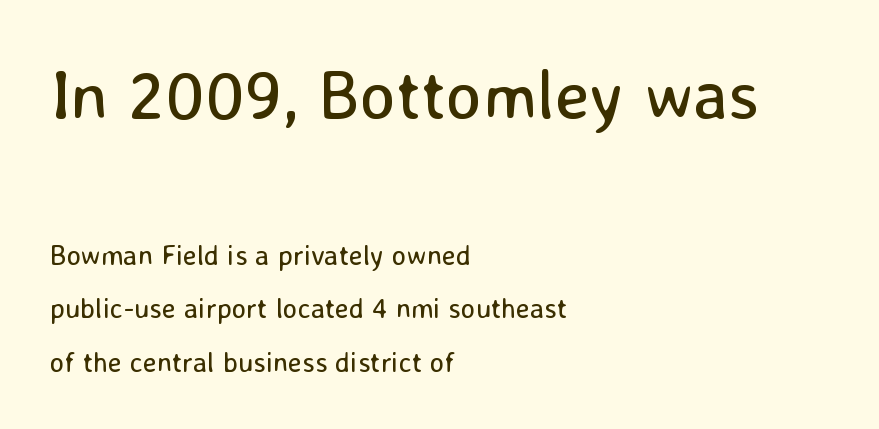
{"serif": "no", "italic": "no", "bold": "no", "weight": "regular", "width": "normal", "stroke_contrast": "low", "x_height": "medium", "monospaced": "no", "underline": "no", "align": "left", "line_spacing": "loose", "line_spacing_ratio": 1.91, "letter_spacing": "normal", "letter_spacing_em": 0.0, "larger_block": "first", "size_ratio": 2.46, "glyph_px": 69}
